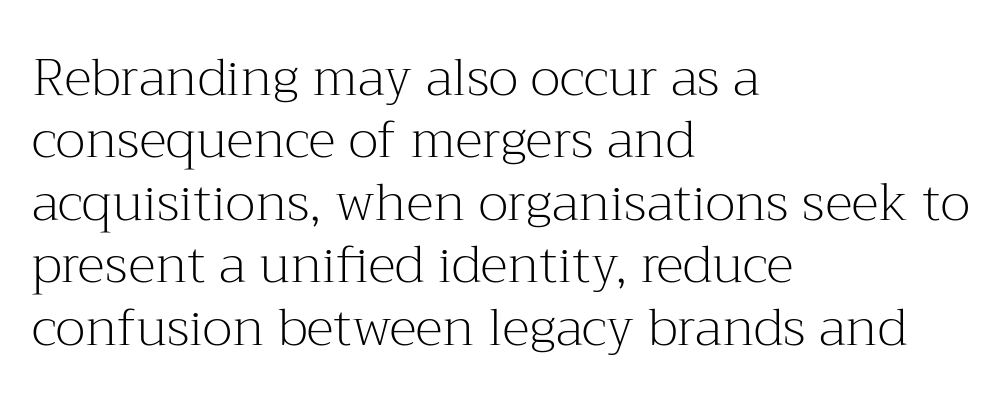
{"serif": "yes", "italic": "no", "bold": "no", "weight": "light", "width": "normal", "stroke_contrast": "medium", "x_height": "medium", "monospaced": "no", "underline": "no", "align": "left", "line_spacing_ratio": 1.2, "letter_spacing": "normal", "letter_spacing_em": 0.0, "glyph_px": 52}
